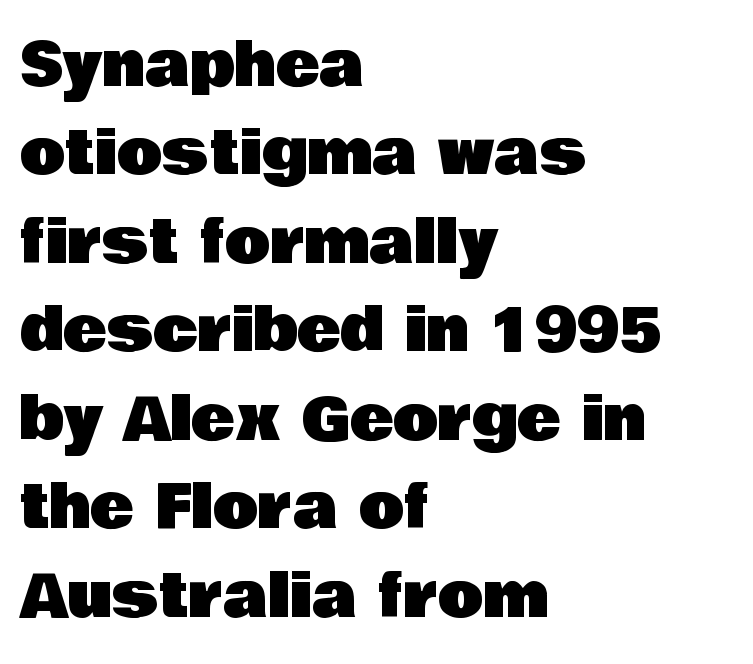
The image shows 59 px sans-serif type, upright; set left-aligned, normal line spacing (1.5x), normal letter spacing, not underlined; low stroke contrast and a large x-height.
